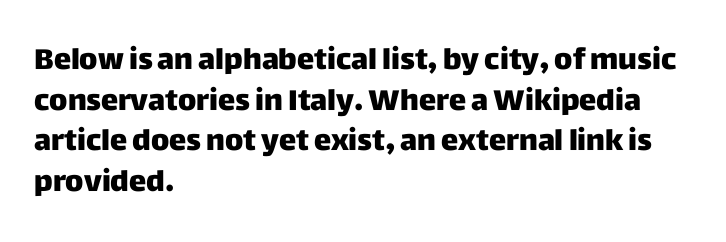
{"serif": "no", "italic": "no", "bold": "yes", "weight": "heavy", "width": "normal", "stroke_contrast": "low", "x_height": "large", "monospaced": "no", "underline": "no", "align": "left", "line_spacing": "normal", "line_spacing_ratio": 1.4, "letter_spacing": "normal", "letter_spacing_em": 0.0, "glyph_px": 29}
